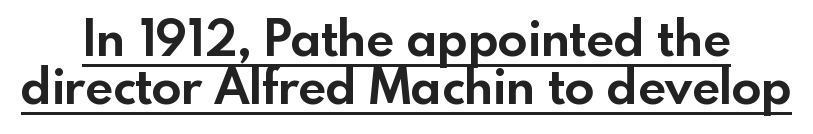
Italic? Not at all — the glyphs are vertical. This rendering employs a face without finishing strokes, i.e., a sans-serif. This sample has the flowing, uneven cadence of proportional lettering. As a designer I'd log this as weight 700, bold. Summary of vertical rhythm: compact, with narrow interline spacing. Glance below the letters and you will spot a drawn line.
